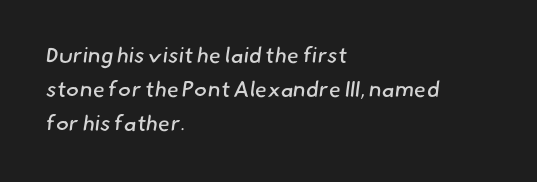
The passage shown is not underscored anywhere. Caption: face not bold, strokes unweighted. Tracking value appears to be zero — textbook default spacing. Leading: standard. The rag falls on the right side of this text block.
